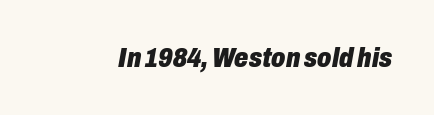
{"italic": "yes", "lean": "right", "slant_degrees": 10, "bold": "yes", "weight": "heavy", "width": "condensed", "stroke_contrast": "low", "x_height": "medium", "monospaced": "no", "underline": "no", "letter_spacing": "normal", "letter_spacing_em": 0.0, "glyph_px": 28}
